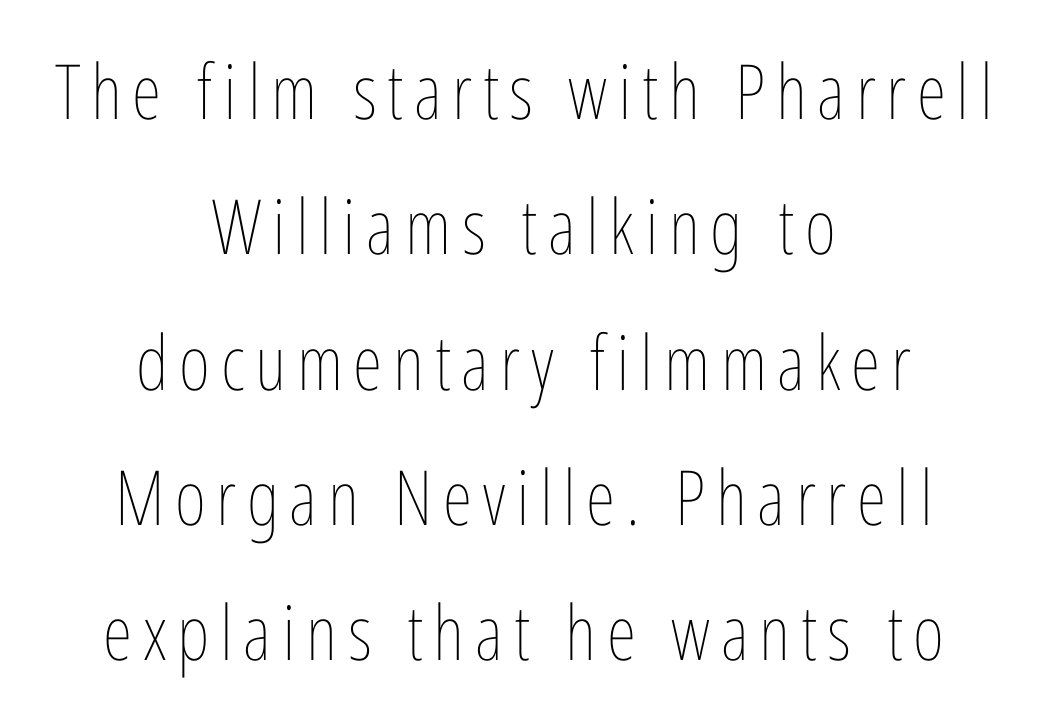
The image shows 76 px thin, condensed type, upright; set centered, line spacing 1.78x, not underlined; low stroke contrast and a medium x-height.
